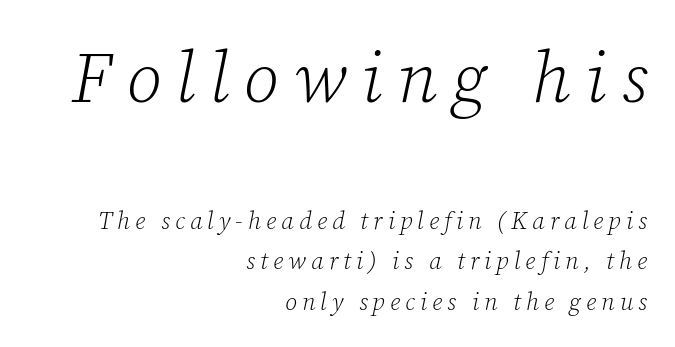
Q: Is the text bold? A: No.
Q: Is the text italic (slanted)? A: Yes, it leans right by about 12 degrees.
Q: Is the typeface a serif or a sans-serif typeface? A: Serif.
Q: Is the text underlined? A: No.
Q: How is the paragraph aligned? A: Right-aligned.
Q: Is the spacing between letters normal or unusually wide? A: Unusually wide.
Q: Is the spacing between lines tight, normal or loose? A: Normal.
Q: Which block of text is set in a larger size, the first (top) or the second (bottom)? A: The first (top) one.
Q: Width (condensed, normal, or wide)? A: Normal.
Q: Stroke contrast? A: Low.
Q: x-height? A: Medium.
Q: Monospaced? A: No.
